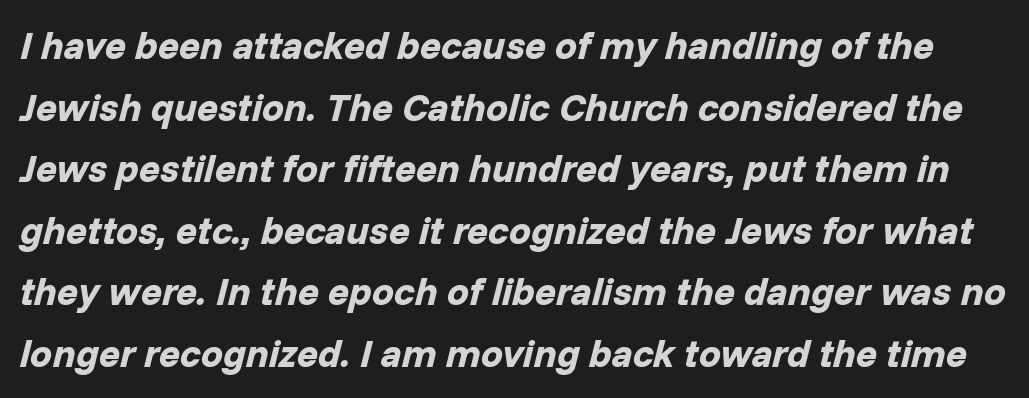
Q: Is the text bold? A: Yes.
Q: Is the text italic (slanted)? A: Yes, it leans right by about 14 degrees.
Q: Is the text underlined? A: No.
Q: Is the spacing between letters normal or unusually wide? A: Normal.
Q: Is the spacing between lines tight, normal or loose? A: Normal.
Q: Width (condensed, normal, or wide)? A: Normal.
Q: Stroke contrast? A: Low.
Q: x-height? A: Medium.
Q: Monospaced? A: No.
